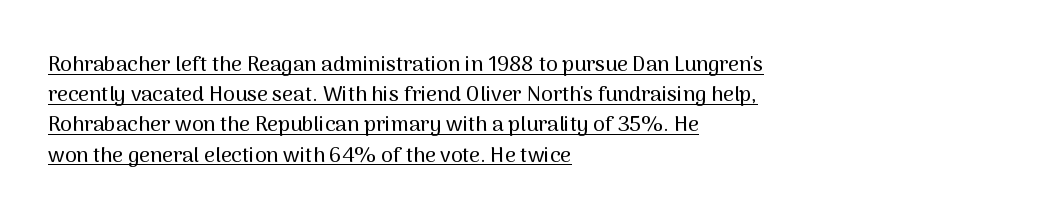
The image shows 21 px text type, upright; set left-aligned, normal line spacing (1.44x), normal letter spacing, underlined.
